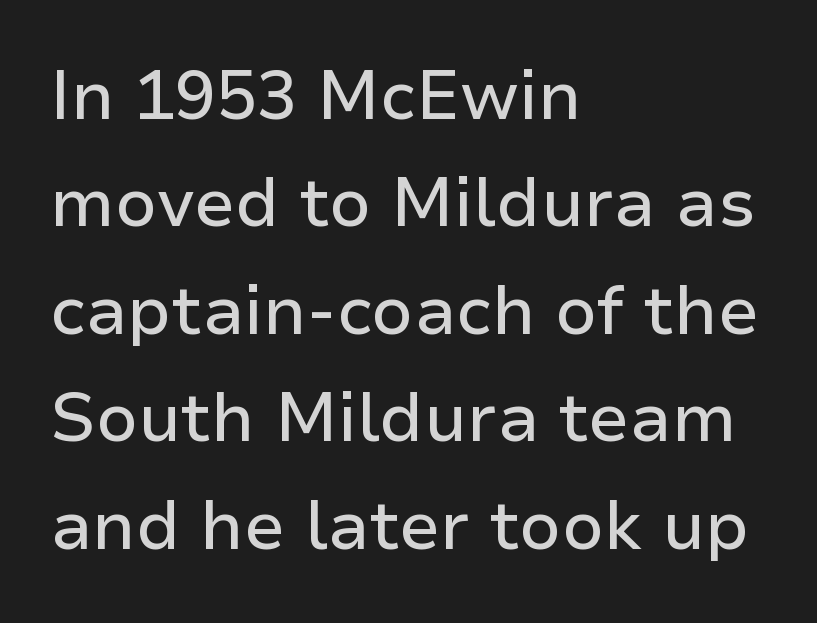
The letters advance in unequal steps, a hallmark of proportional type. Typeset ragged right — the left edge is the straight one. Note: no serifs on the glyphs. No word sits above an underline.
